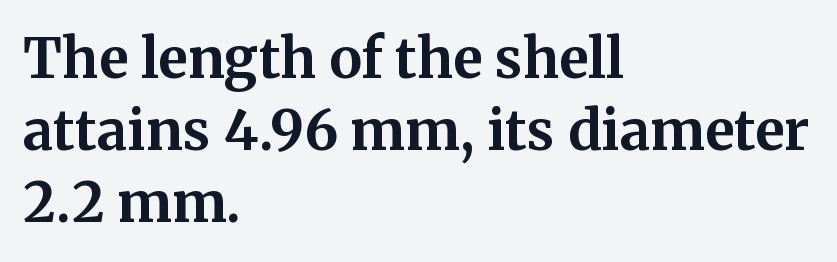
The image shows 55 px bold serif type, upright; set left-aligned, normal line spacing (1.31x), normal letter spacing, not underlined; medium stroke contrast and a medium x-height.
